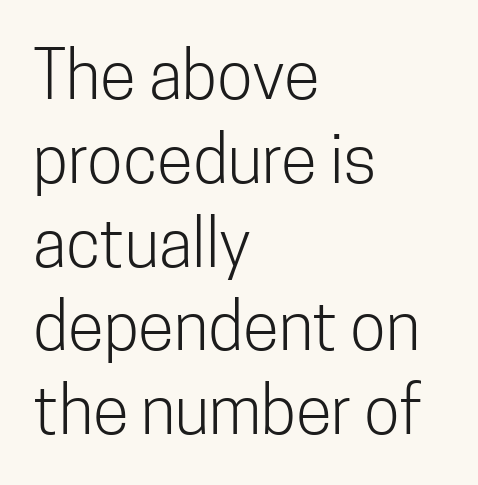
The image shows 66 px light, condensed sans-serif type, upright; set left-aligned, normal line spacing (1.27x), normal letter spacing, not underlined; low stroke contrast and a medium x-height.
